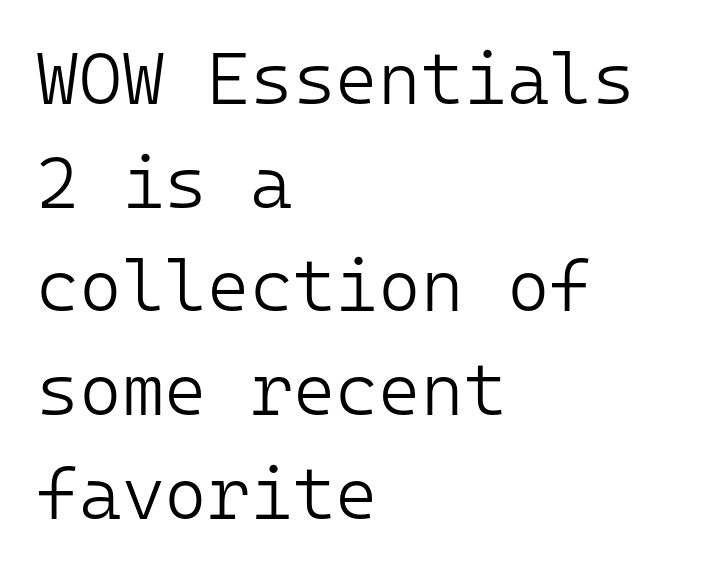
Q: Is the text bold? A: No.
Q: Is the text italic (slanted)? A: No, it is upright.
Q: Is the typeface a serif or a sans-serif typeface? A: Sans-serif.
Q: Is the text underlined? A: No.
Q: How is the paragraph aligned? A: Left-aligned.
Q: Is the spacing between letters normal or unusually wide? A: Normal.
Q: Is the spacing between lines tight, normal or loose? A: Normal.
Q: Width (condensed, normal, or wide)? A: Normal.
Q: Stroke contrast? A: Low.
Q: x-height? A: Medium.
Q: Monospaced? A: Yes.
